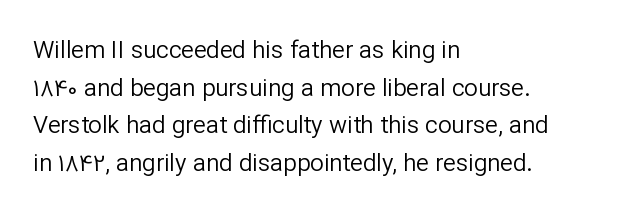
Q: Is the text bold? A: No.
Q: Is the text italic (slanted)? A: No, it is upright.
Q: Is the text underlined? A: No.
Q: How is the paragraph aligned? A: Left-aligned.
Q: Is the spacing between letters normal or unusually wide? A: Normal.
Q: Is the spacing between lines tight, normal or loose? A: Normal.
